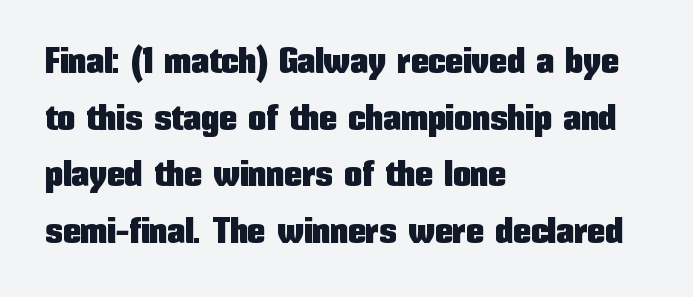
A typesetter would label this face a sans. The letters sit at their default tracking, neither squeezed nor spread. Character widths vary here, with narrow letters taking less room than wide ones. The space beneath each line is pristine and unruled. This rendering uses left alignment, leaving the right contour irregular. Normally led — the rows are evenly, conventionally spaced.
